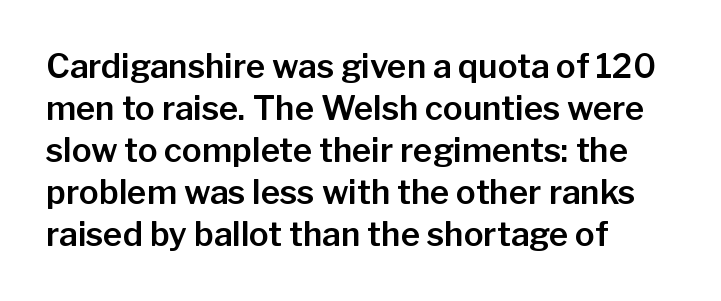
A typesetter would label this face a sans. Horizontal bands of white between lines are of average thickness. Here the designer chose a conventional face with non-uniform glyph widths. Characters remain perfectly vertical along every line. Line beginnings align vertically; line endings do not.
